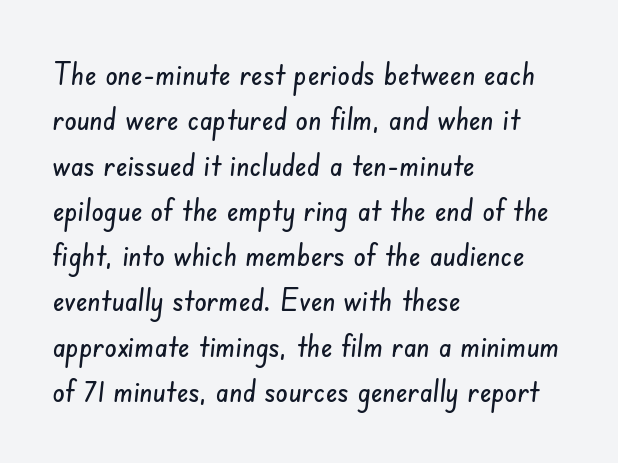
Q: Is the typeface a serif or a sans-serif typeface? A: Sans-serif.
Q: Is the text underlined? A: No.
Q: How is the paragraph aligned? A: Left-aligned.
Q: Is the spacing between letters normal or unusually wide? A: Normal.
Q: Is the spacing between lines tight, normal or loose? A: Normal.
Q: Width (condensed, normal, or wide)? A: Condensed.
Q: Stroke contrast? A: Low.
Q: x-height? A: Small.
Q: Monospaced? A: No.
